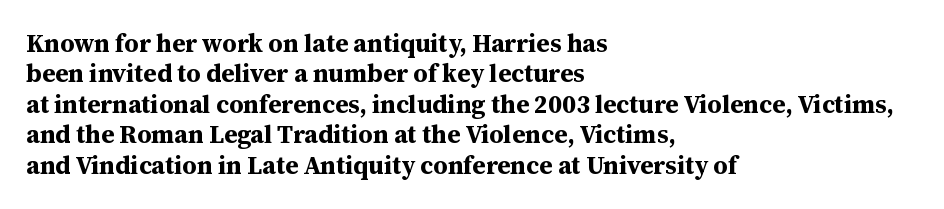
{"italic": "no", "bold": "yes", "underline": "no", "align": "left", "line_spacing_ratio": 1.22, "letter_spacing": "normal", "letter_spacing_em": 0.0, "glyph_px": 25}
